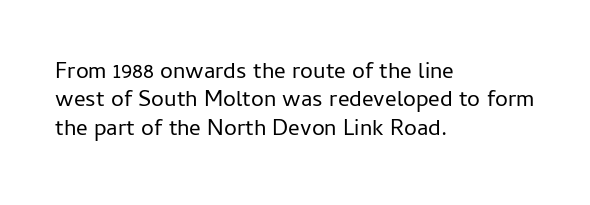
Nobody touched the tracking dial on this one. Visually the block forms a straight wall on the left and a jagged coastline on the right. Posture: upright roman. Beneath every word, the page is bare.
